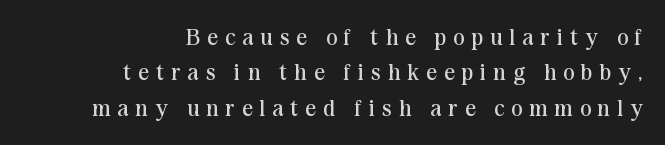
The image shows 23 px text type, upright; set right-aligned, normal line spacing (1.54x), unusually wide letter spacing (+0.32 em), not underlined.
